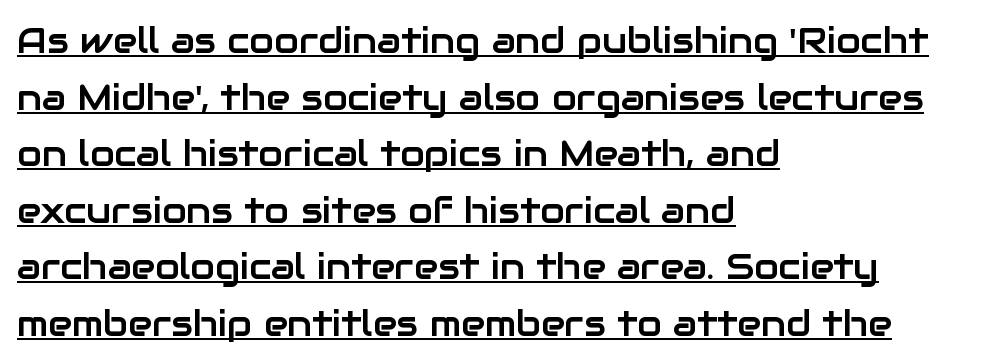
Q: Is the text italic (slanted)? A: No, it is upright.
Q: Is the typeface a serif or a sans-serif typeface? A: Sans-serif.
Q: Is the text underlined? A: Yes.
Q: How is the paragraph aligned? A: Left-aligned.
Q: Is the spacing between letters normal or unusually wide? A: Normal.
Q: Is the spacing between lines tight, normal or loose? A: Normal.
Q: Width (condensed, normal, or wide)? A: Normal.
Q: Stroke contrast? A: Low.
Q: x-height? A: Medium.
Q: Monospaced? A: No.
